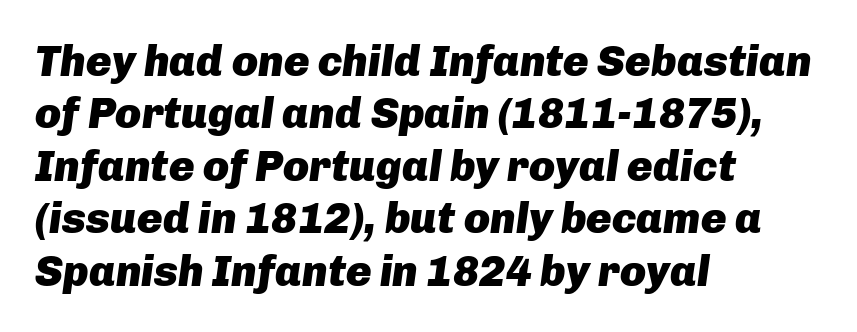
The image shows 43 px heavy type, italic (leaning right); set left-aligned, line spacing 1.22x, normal letter spacing, not underlined; low stroke contrast and a medium x-height.
